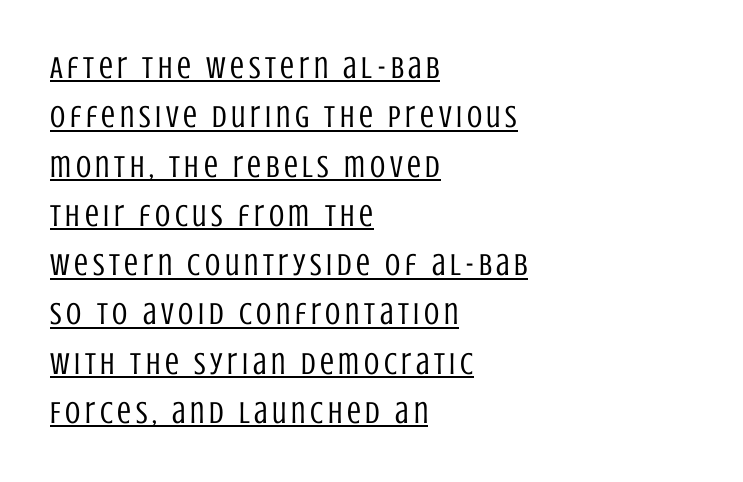
{"serif": "no", "italic": "no", "bold": "no", "weight": "regular", "width": "condensed", "stroke_contrast": "low", "x_height": "large", "monospaced": "no", "underline": "yes", "align": "left", "line_spacing": "normal", "line_spacing_ratio": 1.59, "glyph_px": 31}
